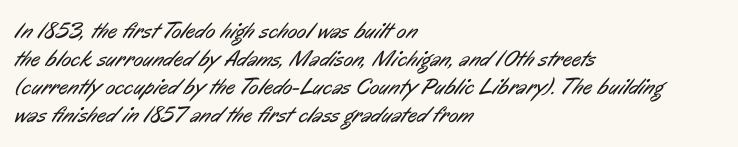
The image shows 23 px text type; set left-aligned, line spacing 1.22x, normal letter spacing, not underlined.
